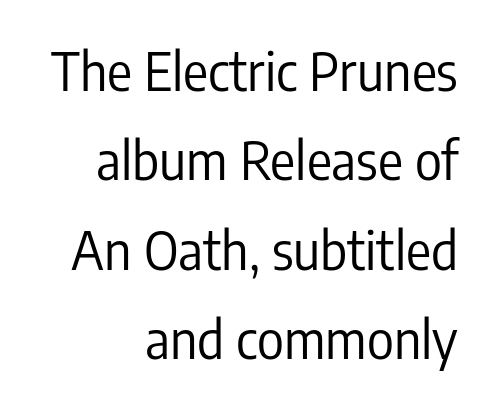
{"serif": "no", "italic": "no", "bold": "no", "weight": "regular", "width": "condensed", "stroke_contrast": "low", "x_height": "medium", "monospaced": "no", "underline": "no", "align": "right", "line_spacing_ratio": 1.72, "letter_spacing": "normal", "letter_spacing_em": 0.0, "glyph_px": 52}
